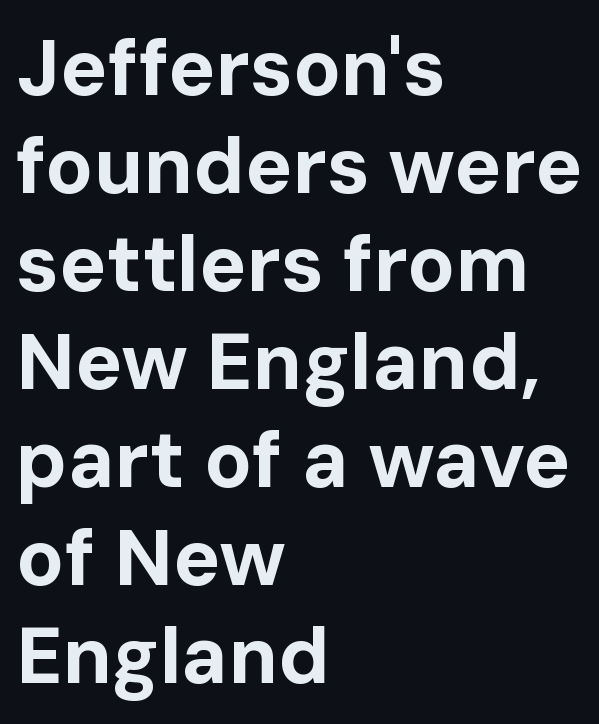
The horizontal fit of the characters is conventional and even. The strip under each line holds only bare page. The typesetting leans heavy: a genuine bold. Note: no serifs on the glyphs. Italic: no, the glyphs are upright roman.
